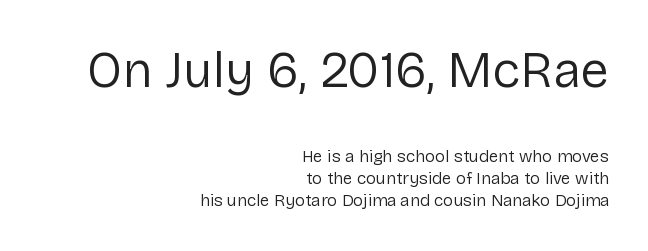
Line ends are locked; line starts wander. Tracking value appears to be zero — textbook default spacing. Words float on clear page, feet unadorned. Size contrast runs from large at the top to small at the bottom.
